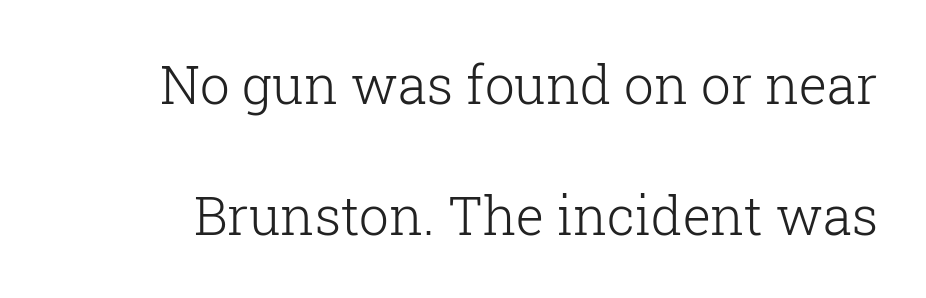
Q: Is the text bold? A: No.
Q: Is the text italic (slanted)? A: No, it is upright.
Q: Is the typeface a serif or a sans-serif typeface? A: Serif.
Q: Is the text underlined? A: No.
Q: Is the spacing between letters normal or unusually wide? A: Normal.
Q: Is the spacing between lines tight, normal or loose? A: Loose.
Q: Width (condensed, normal, or wide)? A: Normal.
Q: Stroke contrast? A: Low.
Q: x-height? A: Medium.
Q: Monospaced? A: No.
